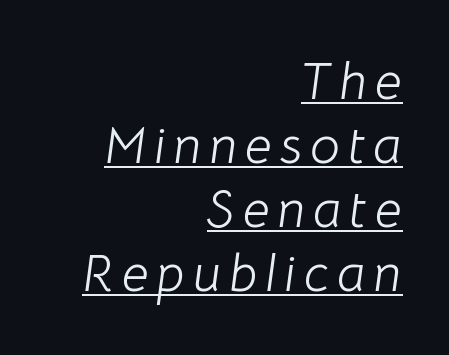
The image shows 53 px light type, italic (leaning right); set right-aligned, line spacing 1.21x, underlined; low stroke contrast and a medium x-height.
